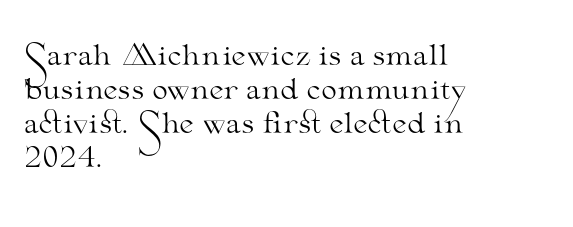
{"serif": "yes", "italic": "no", "bold": "no", "weight": "light", "width": "wide", "stroke_contrast": "medium", "x_height": "small", "monospaced": "no", "underline": "no", "align": "left", "line_spacing_ratio": 1.21, "letter_spacing": "normal", "letter_spacing_em": 0.0, "glyph_px": 28}
